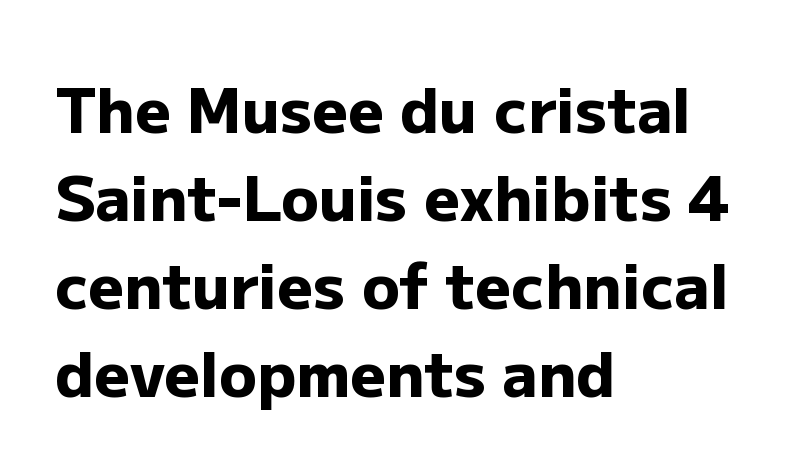
Line starts are locked; line ends wander. You can tell it's not italic because the verticals are truly vertical. Honestly, the letter spacing is just normal — you wouldn't notice it. How would I describe the line gaps? Plain and ordinary.
